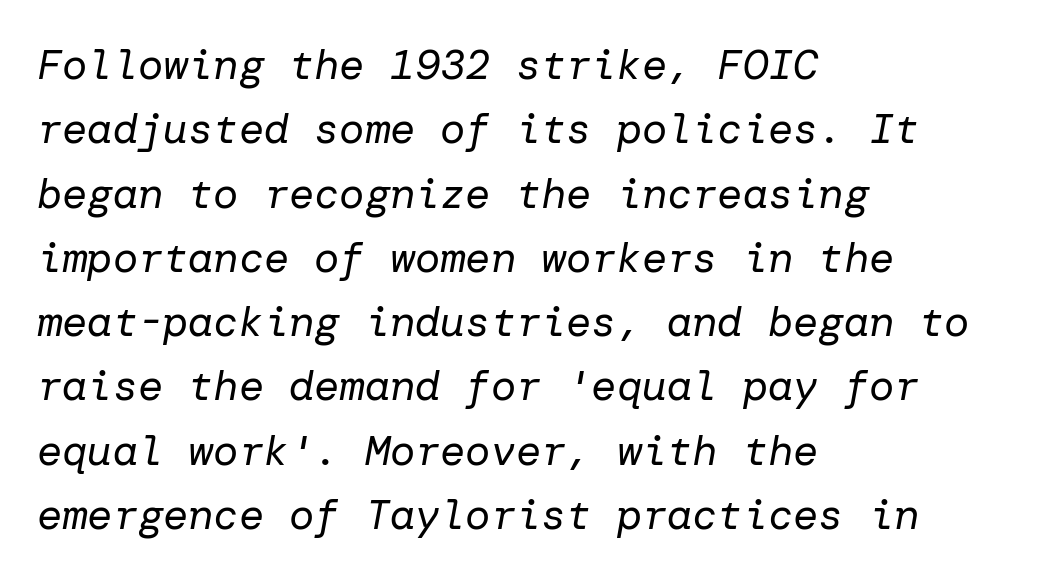
Short note: letters normally spaced. Caption: multi-line text, flush left, ragged right. Beneath every word, the page is bare. Compared with ordinary roman type, these characters are visibly tilted. Is there much room between lines? A standard amount, neither cramped nor airy.
